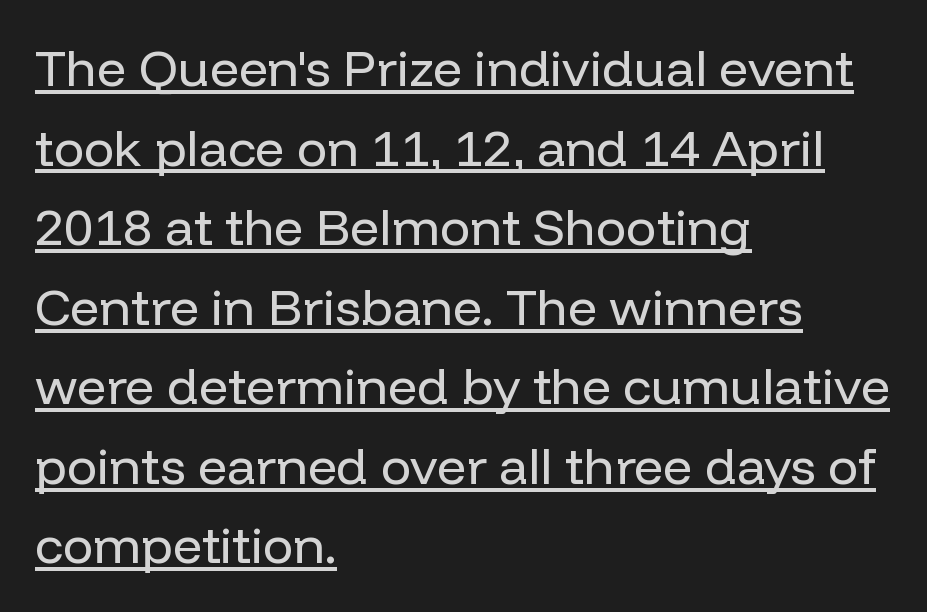
The image shows 51 px regular-weight sans-serif type, upright; set left-aligned, normal line spacing (1.56x), normal letter spacing, underlined; low stroke contrast and a medium x-height.
